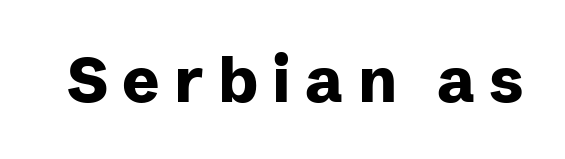
{"serif": "no", "italic": "no", "bold": "yes", "weight": "heavy", "width": "normal", "stroke_contrast": "low", "x_height": "medium", "monospaced": "no", "underline": "no", "letter_spacing": "wide", "letter_spacing_em": 0.23, "glyph_px": 62}
